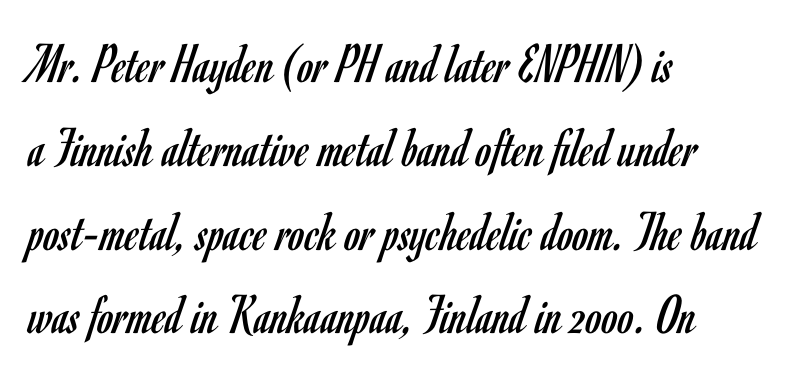
{"serif": "no", "bold": "no", "weight": "regular", "width": "condensed", "stroke_contrast": "low", "x_height": "small", "monospaced": "no", "underline": "no", "align": "left", "line_spacing": "normal", "line_spacing_ratio": 1.47, "letter_spacing": "normal", "letter_spacing_em": 0.0, "glyph_px": 57}
